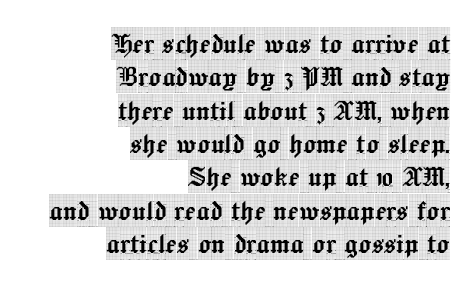
The lines are quadded right. Character widths vary here, with narrow letters taking less room than wide ones. Check the space under the baseline: it is left empty. Stroke terminals: seriffed.
